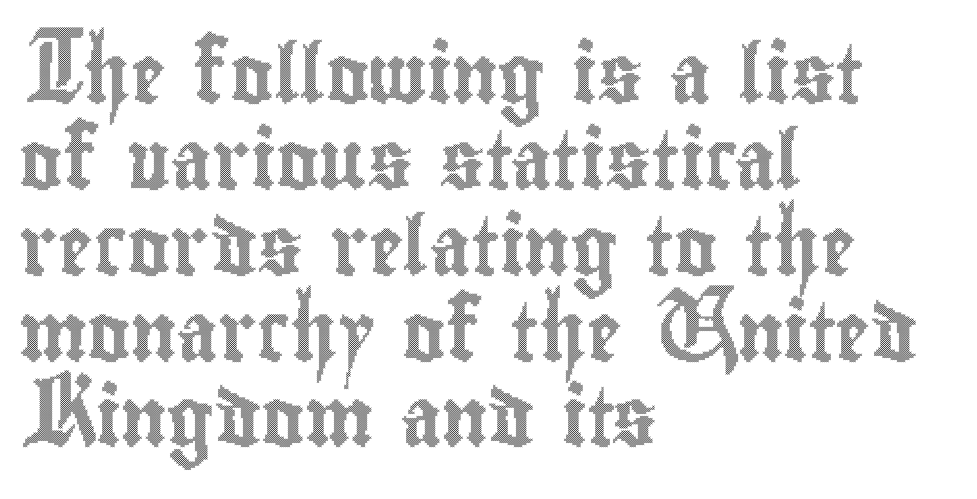
The image shows 58 px condensed type, upright; set left-aligned, normal line spacing (1.48x), normal letter spacing, not underlined; a small x-height.
